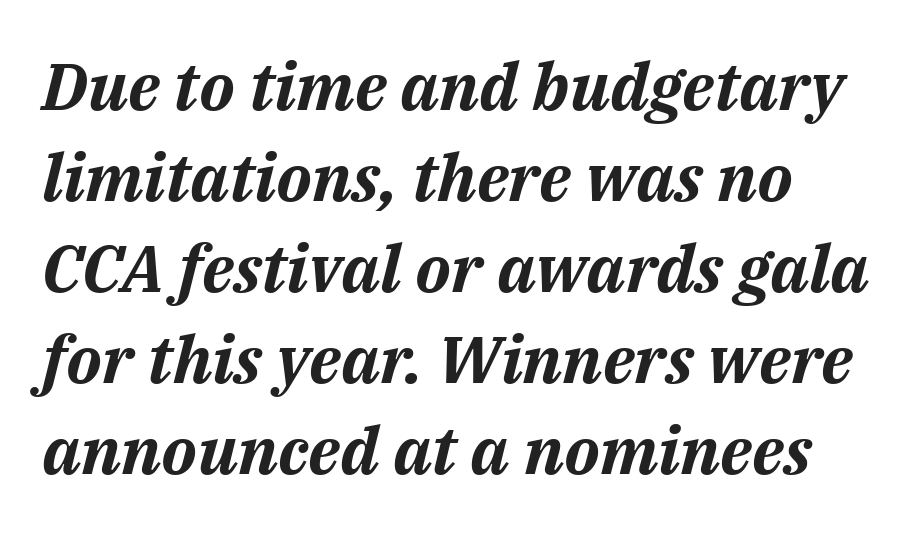
You could not count columns in this text — the font is proportionally spaced. It's the slanting kind of type. As a designer I'd log this as weight 700, bold. You could call the tracking neutral — neither tight nor loose. This sample keeps an unexceptional amount of space between lines.
